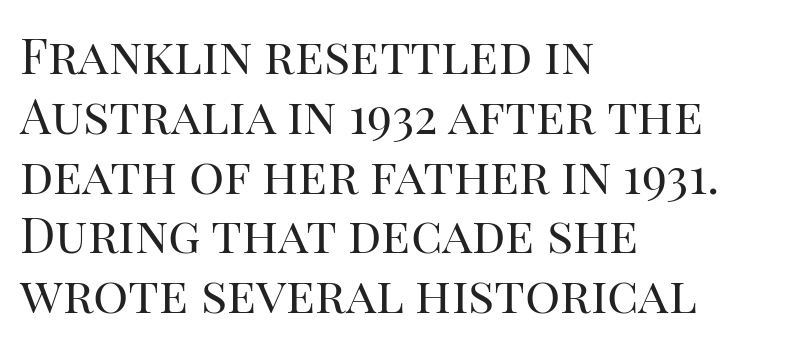
{"serif": "yes", "italic": "no", "bold": "no", "weight": "regular", "width": "normal", "stroke_contrast": "high", "x_height": "large", "monospaced": "no", "underline": "no", "align": "left", "line_spacing_ratio": 1.22, "letter_spacing": "normal", "letter_spacing_em": 0.0, "glyph_px": 49}
